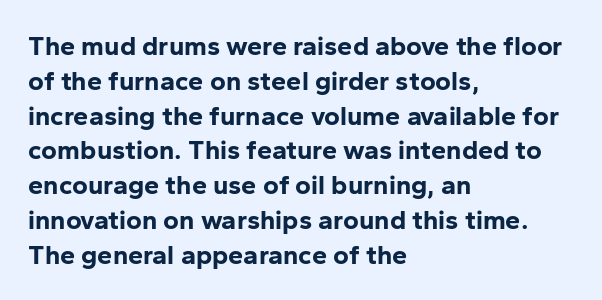
The words here are not underlined. Style check: upright. Typesetter's note: full bold, strokes at maximum text heaviness. Left-aligned paragraph, ragged on the right. One glance says typical: line gaps are just what's usual. Look at the tracking — it's just the regular setting, nothing added.
